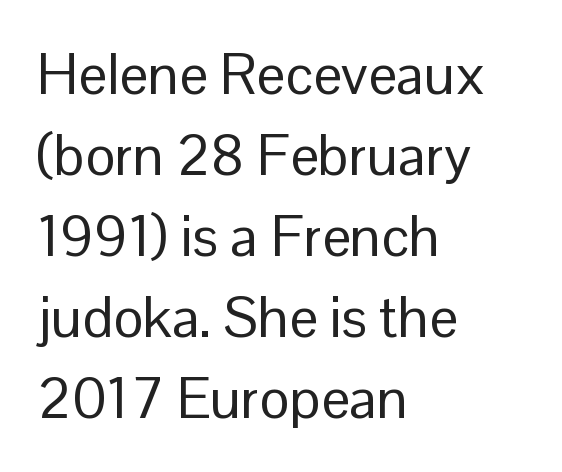
Look at the tracking — it's just the regular setting, nothing added. Rule under the text: the space is simply empty. Weight: regular or lighter. The designer went with a sans here, leaving each stem footless. These lines are set flush left with a ragged right edge.
